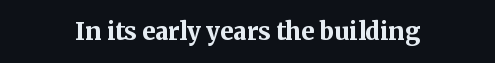
{"italic": "no", "bold": "yes", "underline": "no", "align": "center", "letter_spacing": "normal", "letter_spacing_em": 0.0, "glyph_px": 24}
